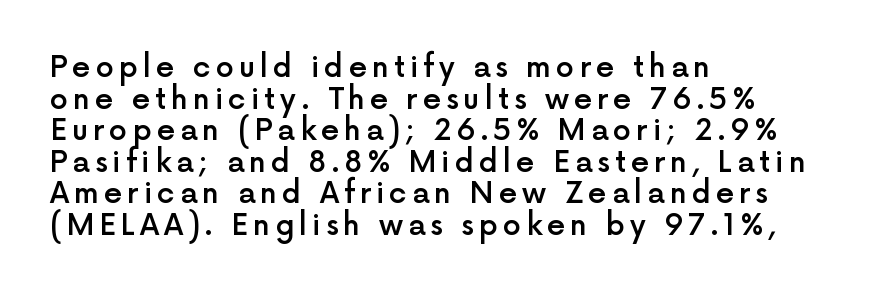
{"serif": "no", "italic": "no", "bold": "semi", "weight": "semibold", "width": "normal", "x_height": "medium", "monospaced": "no", "underline": "no", "align": "left", "line_spacing": "tight", "line_spacing_ratio": 1.09, "glyph_px": 29}
